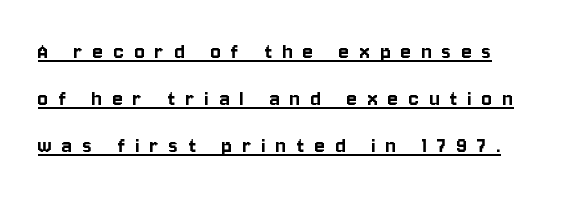
{"italic": "no", "underline": "yes", "line_spacing": "loose", "line_spacing_ratio": 1.96, "letter_spacing": "wide", "letter_spacing_em": 0.43, "glyph_px": 24}
